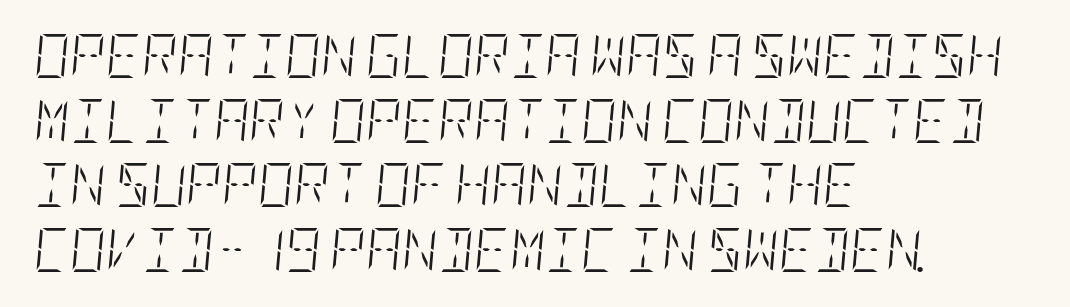
The image shows 44 px light, condensed type, italic (leaning right); set left-aligned, normal line spacing (1.47x), normal letter spacing, not underlined; low stroke contrast and a large x-height.
